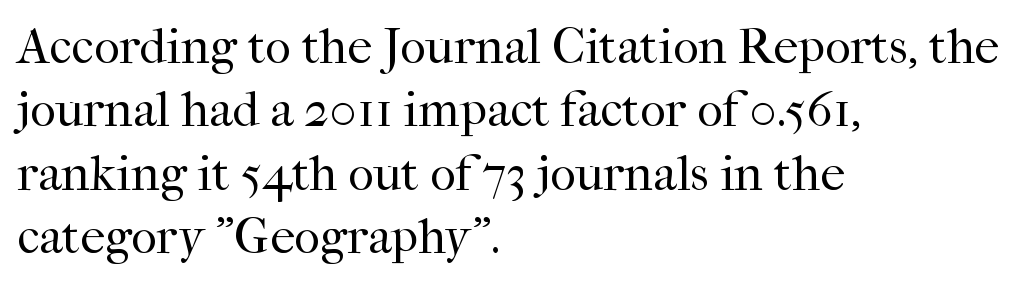
{"serif": "yes", "italic": "no", "bold": "no", "weight": "regular", "width": "normal", "stroke_contrast": "high", "x_height": "medium", "monospaced": "no", "underline": "no", "align": "left", "line_spacing": "normal", "line_spacing_ratio": 1.27, "letter_spacing": "normal", "letter_spacing_em": 0.0, "glyph_px": 50}
